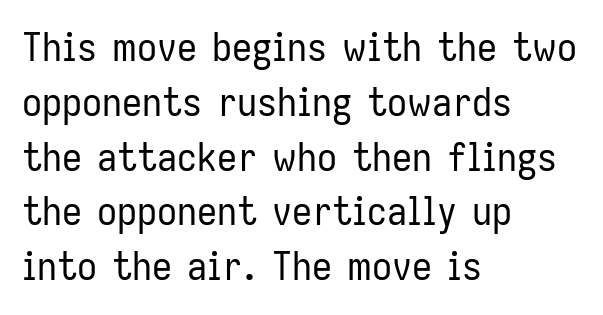
The image shows 40 px regular-weight, condensed sans-serif type, upright; set left-aligned, normal line spacing (1.37x), normal letter spacing, not underlined; low stroke contrast and a medium x-height.
